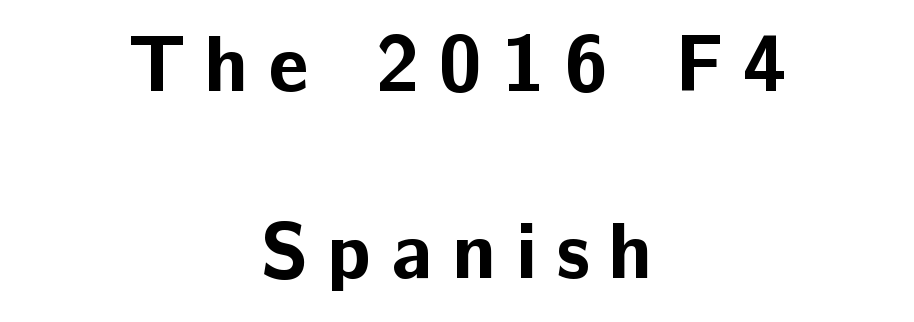
Q: Is the text bold? A: Yes.
Q: Is the text italic (slanted)? A: No, it is upright.
Q: Is the typeface a serif or a sans-serif typeface? A: Sans-serif.
Q: Is the text underlined? A: No.
Q: How is the paragraph aligned? A: Centered.
Q: Is the spacing between letters normal or unusually wide? A: Unusually wide.
Q: Is the spacing between lines tight, normal or loose? A: Loose.
Q: Width (condensed, normal, or wide)? A: Normal.
Q: Stroke contrast? A: Low.
Q: x-height? A: Medium.
Q: Monospaced? A: No.
